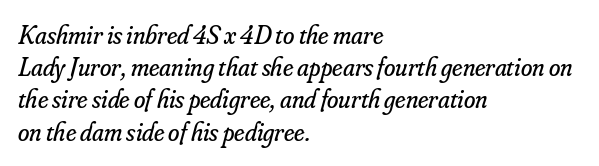
{"italic": "yes", "lean": "right", "slant_degrees": 16, "bold": "no", "underline": "no", "align": "left", "line_spacing_ratio": 1.24, "letter_spacing": "normal", "letter_spacing_em": 0.0, "glyph_px": 26}
